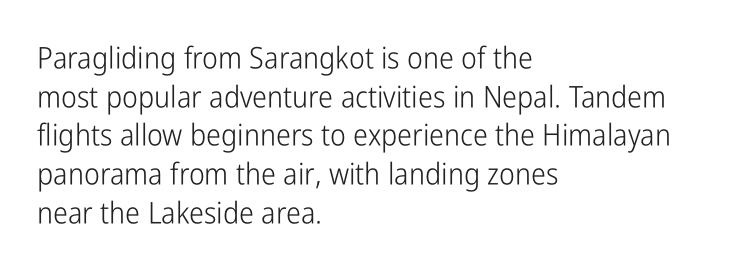
{"serif": "no", "italic": "no", "bold": "no", "weight": "light", "width": "condensed", "stroke_contrast": "low", "x_height": "medium", "monospaced": "no", "underline": "no", "align": "left", "line_spacing": "normal", "line_spacing_ratio": 1.29, "letter_spacing": "normal", "letter_spacing_em": 0.0, "glyph_px": 30}
